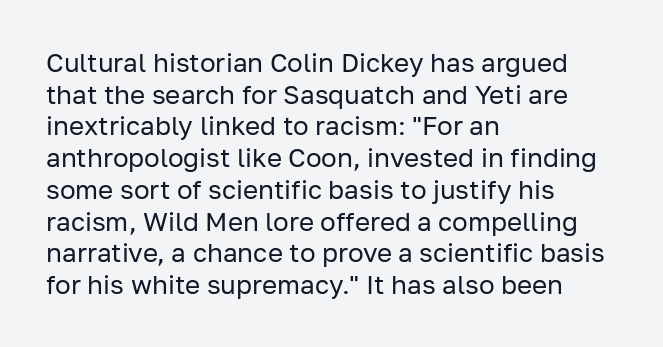
{"italic": "no", "bold": "no", "underline": "no", "align": "left", "line_spacing_ratio": 1.22, "letter_spacing": "normal", "letter_spacing_em": 0.0, "glyph_px": 26}
